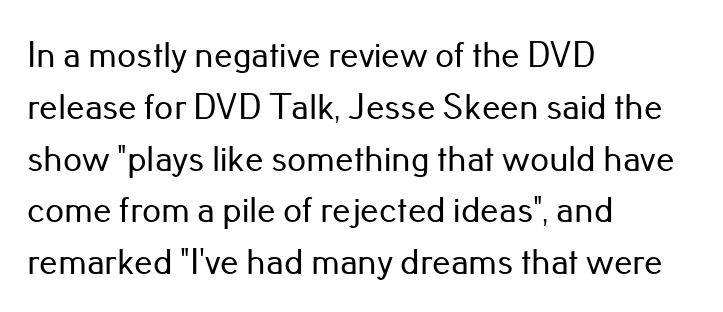
{"serif": "no", "italic": "no", "width": "normal", "stroke_contrast": "low", "x_height": "small", "monospaced": "no", "underline": "no", "align": "left", "line_spacing": "normal", "line_spacing_ratio": 1.4, "letter_spacing": "normal", "letter_spacing_em": 0.0, "glyph_px": 37}
